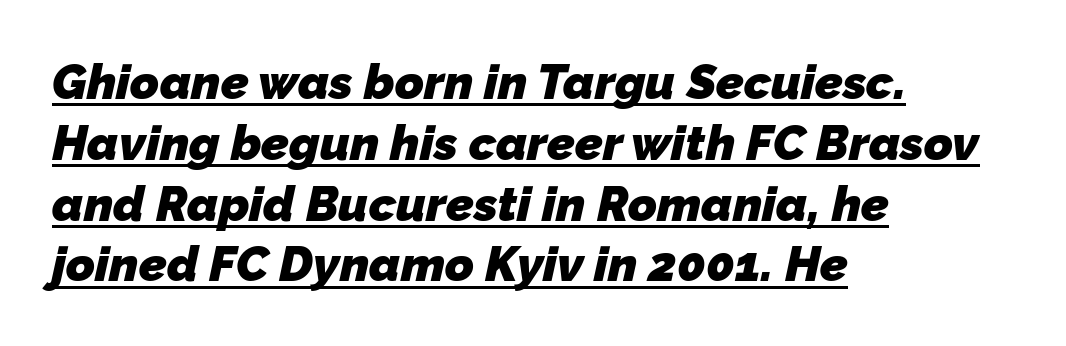
Q: Is the text bold? A: Yes.
Q: Is the typeface a serif or a sans-serif typeface? A: Sans-serif.
Q: Is the text underlined? A: Yes.
Q: How is the paragraph aligned? A: Left-aligned.
Q: Is the spacing between letters normal or unusually wide? A: Normal.
Q: Width (condensed, normal, or wide)? A: Normal.
Q: Stroke contrast? A: Low.
Q: x-height? A: Medium.
Q: Monospaced? A: No.
